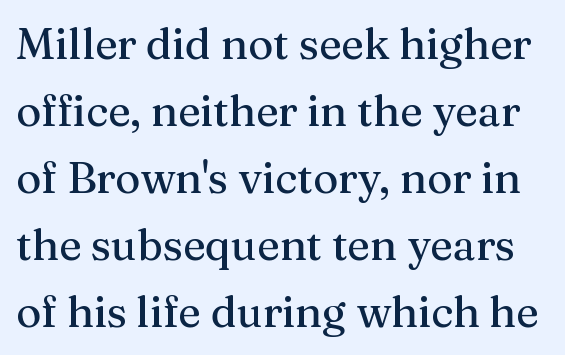
{"serif": "yes", "italic": "no", "width": "normal", "stroke_contrast": "medium", "x_height": "medium", "monospaced": "no", "underline": "no", "line_spacing": "normal", "line_spacing_ratio": 1.56, "letter_spacing": "normal", "letter_spacing_em": 0.0, "glyph_px": 43}
